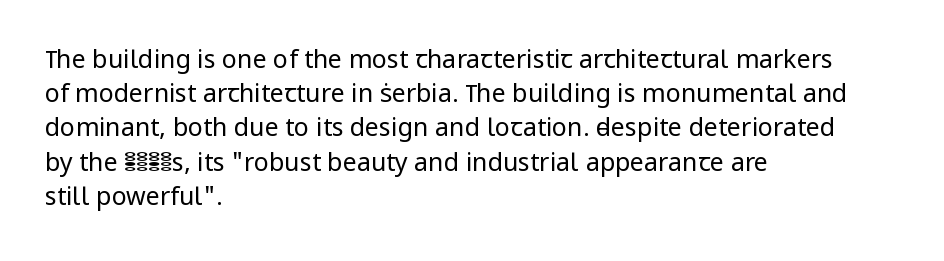
The area under the type is left untouched. A roman cut, with each character standing at attention. Observe the ordinary spacing: letters are neighbours, not strangers. Notice how the passage keeps a crisp vertical edge on the left only.
